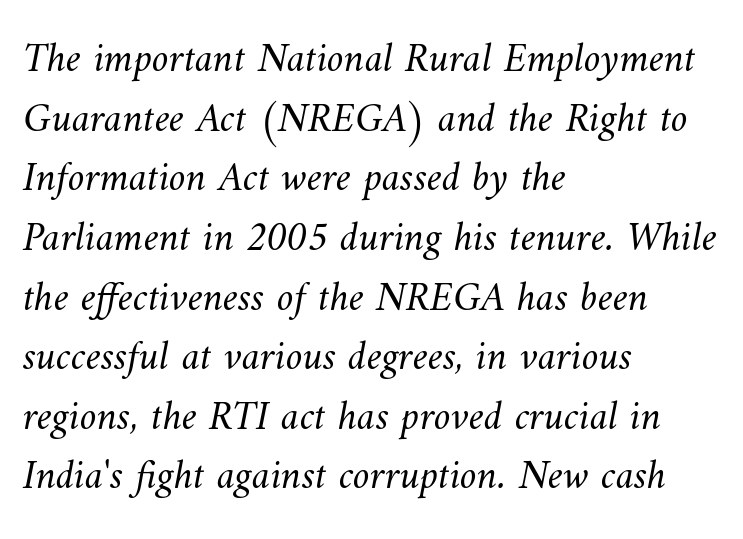
{"bold": "no", "weight": "light", "width": "normal", "stroke_contrast": "medium", "x_height": "small", "monospaced": "no", "underline": "no", "align": "left", "line_spacing": "normal", "line_spacing_ratio": 1.42, "letter_spacing": "normal", "letter_spacing_em": 0.0, "glyph_px": 42}
